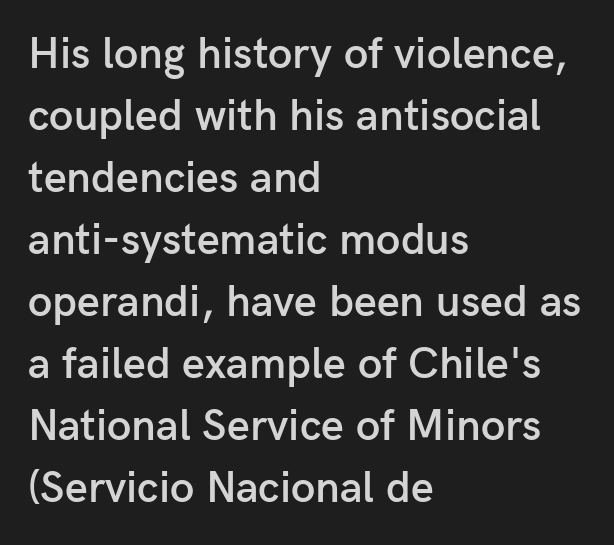
Regarding serifs, this sample does without them. Short and long lines alike share a common starting point at left. The characters look somewhat weighty, a semibold short of true bold. Check under the words: just untouched page. Is this a fixed-width face? No — the glyphs have proportional, varying widths.
